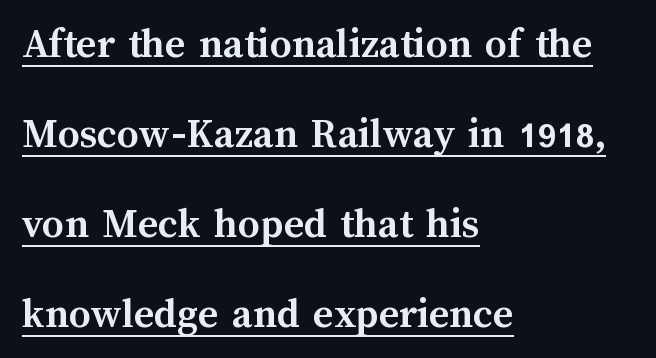
The image shows 43 px semibold type, upright; set left-aligned, loose line spacing (2.09x), normal letter spacing, underlined; medium stroke contrast and a medium x-height.
